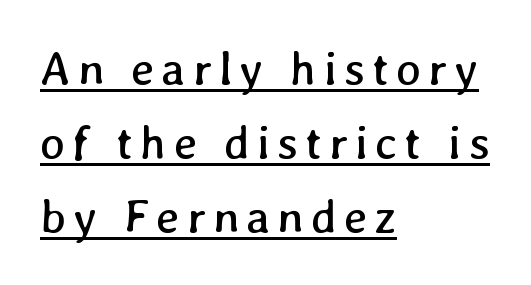
{"bold": "no", "weight": "regular", "width": "normal", "stroke_contrast": "low", "x_height": "medium", "monospaced": "no", "underline": "yes", "align": "left", "line_spacing": "normal", "line_spacing_ratio": 1.57, "glyph_px": 47}
